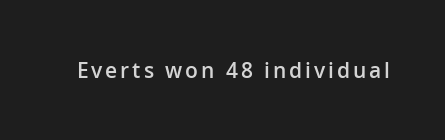
The image shows 21 px text type, upright; set not underlined.
